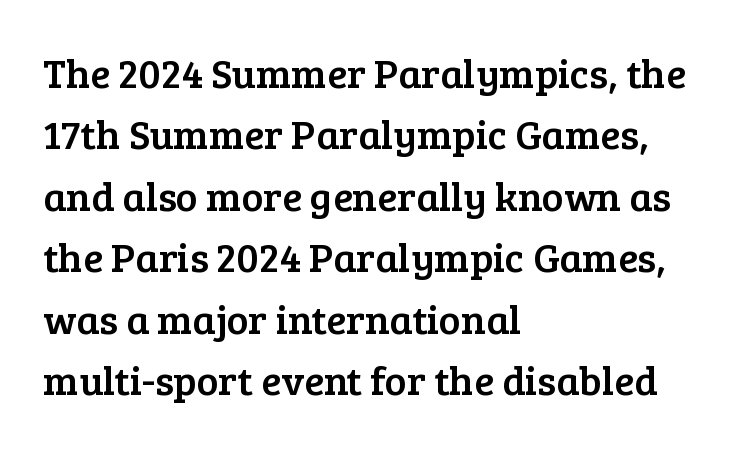
{"serif": "yes", "italic": "no", "width": "normal", "stroke_contrast": "low", "x_height": "medium", "monospaced": "no", "underline": "no", "align": "left", "line_spacing": "normal", "line_spacing_ratio": 1.5, "letter_spacing": "normal", "letter_spacing_em": 0.0, "glyph_px": 41}
